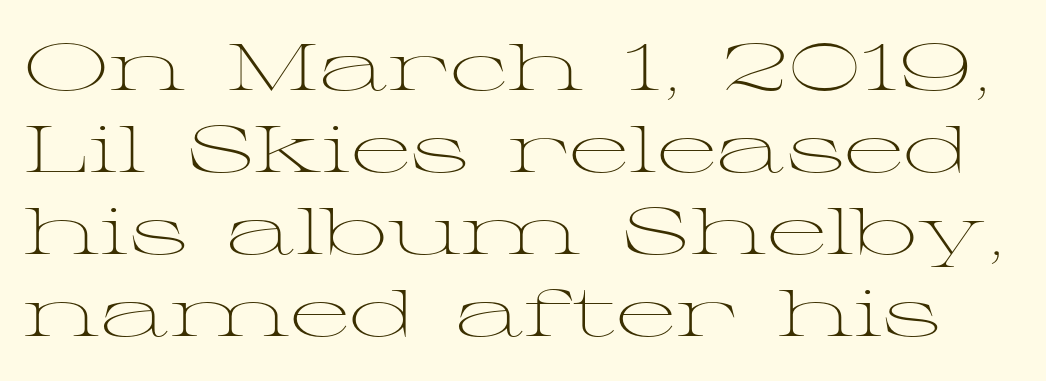
Q: Is the text bold? A: No.
Q: Is the text italic (slanted)? A: No, it is upright.
Q: Is the typeface a serif or a sans-serif typeface? A: Serif.
Q: Is the text underlined? A: No.
Q: Is the spacing between letters normal or unusually wide? A: Normal.
Q: Is the spacing between lines tight, normal or loose? A: Normal.
Q: Width (condensed, normal, or wide)? A: Wide.
Q: Stroke contrast? A: Medium.
Q: x-height? A: Medium.
Q: Monospaced? A: No.
